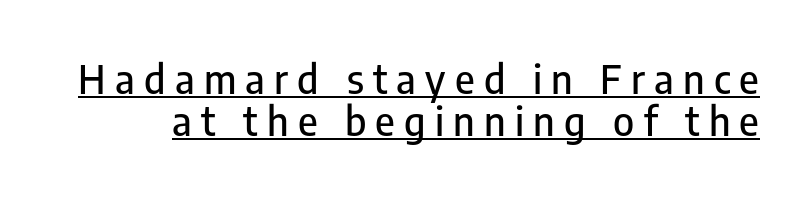
{"serif": "no", "italic": "no", "width": "condensed", "stroke_contrast": "low", "x_height": "medium", "monospaced": "no", "underline": "yes", "line_spacing": "tight", "line_spacing_ratio": 1.04, "letter_spacing": "wide", "letter_spacing_em": 0.23, "glyph_px": 40}
